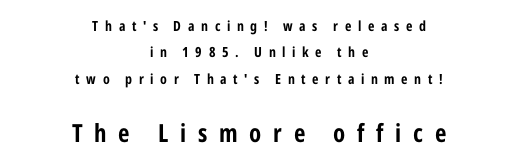
Q: Is the text bold? A: Yes.
Q: Is the text italic (slanted)? A: No, it is upright.
Q: Is the text underlined? A: No.
Q: How is the paragraph aligned? A: Centered.
Q: Is the spacing between letters normal or unusually wide? A: Unusually wide.
Q: Which block of text is set in a larger size, the first (top) or the second (bottom)? A: The second (bottom) one.
